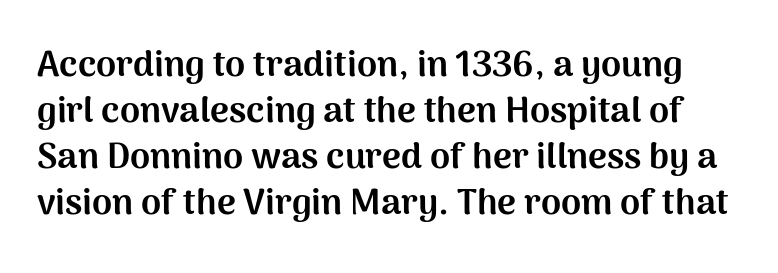
Q: Is the text bold? A: Yes.
Q: Is the text italic (slanted)? A: No, it is upright.
Q: Is the typeface a serif or a sans-serif typeface? A: Sans-serif.
Q: Is the text underlined? A: No.
Q: Is the spacing between letters normal or unusually wide? A: Normal.
Q: Is the spacing between lines tight, normal or loose? A: Normal.
Q: Width (condensed, normal, or wide)? A: Normal.
Q: Stroke contrast? A: Medium.
Q: x-height? A: Medium.
Q: Monospaced? A: No.
